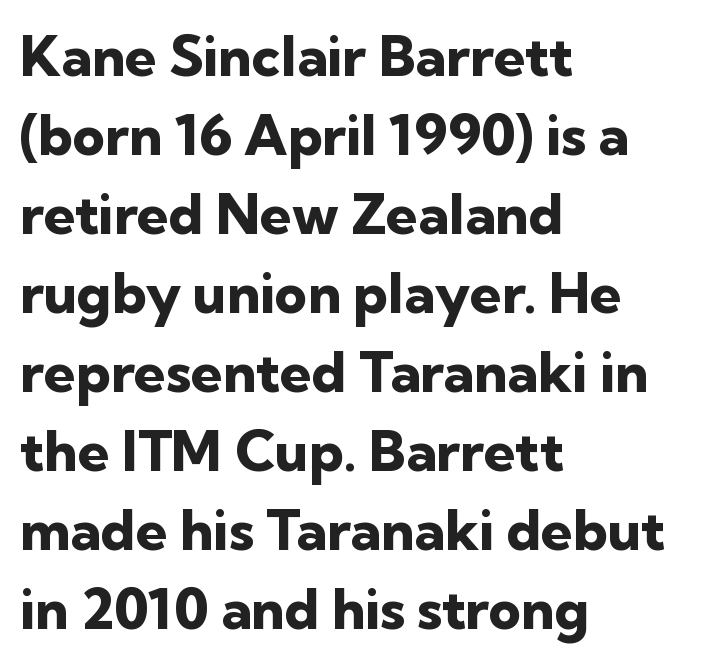
The line texture is even and compact thanks to regular tracking. The block of text has a typical density, with ordinary space between rows. Every row of glyphs begins at an identical x-position on the left. In terms of letterform style, serifs are entirely absent. Here the designer chose a conventional face with non-uniform glyph widths. Descender tails drop into unmarked territory.
